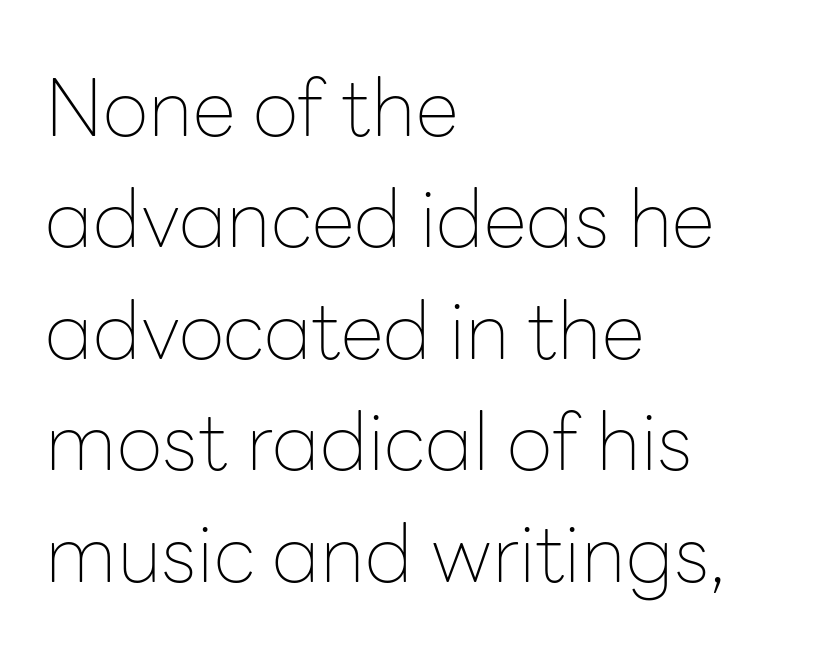
The image shows 79 px thin sans-serif type, upright; set left-aligned, normal line spacing (1.41x), normal letter spacing, not underlined; low stroke contrast and a medium x-height.
